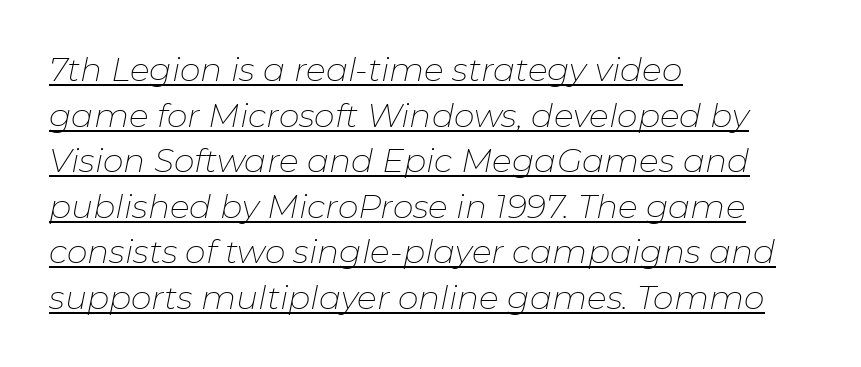
The text block is weighted toward the left margin, trailing off unevenly rightward. Between one letter and the next there's only the usual sliver of space. Horizontal bands of white between lines are of average thickness. Character widths vary here, with narrow letters taking less room than wide ones.
